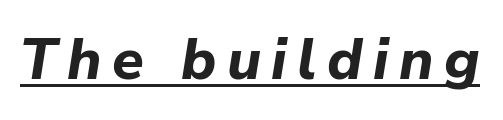
Q: Is the text bold? A: Yes.
Q: Is the text italic (slanted)? A: Yes, it leans right by about 9 degrees.
Q: Is the text underlined? A: Yes.
Q: Width (condensed, normal, or wide)? A: Normal.
Q: Stroke contrast? A: Low.
Q: x-height? A: Medium.
Q: Monospaced? A: No.
